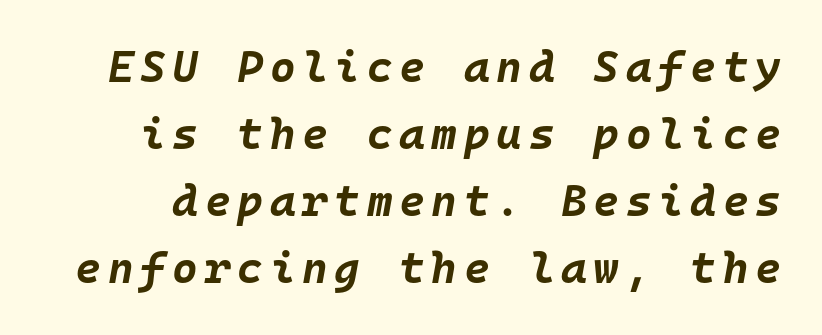
Regular leading. The letters are bold, with thick, heavy strokes. The baseline area is clear. This sample has the even, mechanical cadence of fixed-width lettering.
